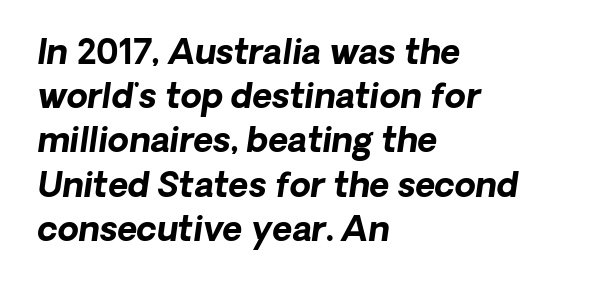
{"serif": "no", "bold": "yes", "weight": "bold", "width": "normal", "stroke_contrast": "low", "x_height": "medium", "monospaced": "no", "underline": "no", "align": "left", "line_spacing": "normal", "line_spacing_ratio": 1.3, "letter_spacing": "normal", "letter_spacing_em": 0.0, "glyph_px": 34}
